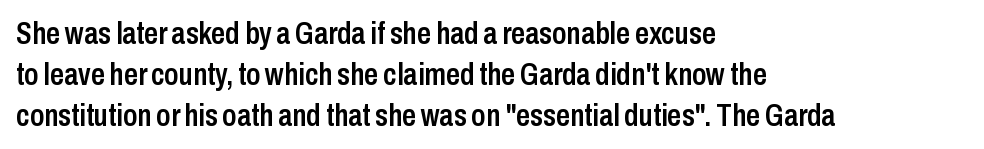
Q: Is the text bold? A: Semi-bold.
Q: Is the text italic (slanted)? A: No, it is upright.
Q: Is the typeface a serif or a sans-serif typeface? A: Sans-serif.
Q: Is the text underlined? A: No.
Q: How is the paragraph aligned? A: Left-aligned.
Q: Is the spacing between letters normal or unusually wide? A: Normal.
Q: Is the spacing between lines tight, normal or loose? A: Normal.
Q: Width (condensed, normal, or wide)? A: Condensed.
Q: Stroke contrast? A: Low.
Q: x-height? A: Medium.
Q: Monospaced? A: No.
